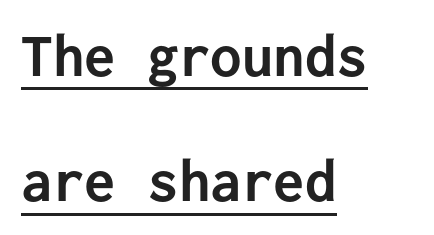
Q: Is the text bold? A: Yes.
Q: Is the text italic (slanted)? A: No, it is upright.
Q: Is the typeface a serif or a sans-serif typeface? A: Sans-serif.
Q: Is the text underlined? A: Yes.
Q: How is the paragraph aligned? A: Left-aligned.
Q: Is the spacing between letters normal or unusually wide? A: Normal.
Q: Is the spacing between lines tight, normal or loose? A: Loose.
Q: Width (condensed, normal, or wide)? A: Normal.
Q: Stroke contrast? A: Low.
Q: x-height? A: Medium.
Q: Monospaced? A: Yes.
